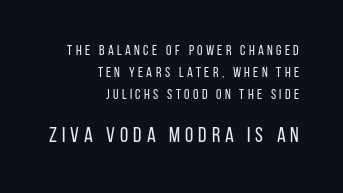
Q: Is the text bold? A: No.
Q: Is the text italic (slanted)? A: No, it is upright.
Q: Is the text underlined? A: No.
Q: How is the paragraph aligned? A: Right-aligned.
Q: Is the spacing between letters normal or unusually wide? A: Unusually wide.
Q: Is the spacing between lines tight, normal or loose? A: Normal.
Q: Which block of text is set in a larger size, the first (top) or the second (bottom)? A: The second (bottom) one.
